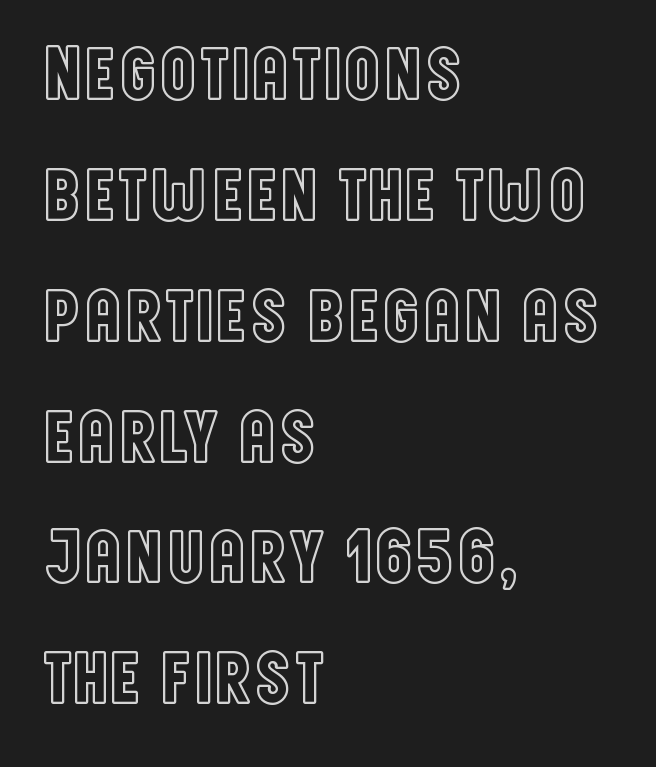
Q: Is the text italic (slanted)? A: No, it is upright.
Q: Is the text underlined? A: No.
Q: How is the paragraph aligned? A: Left-aligned.
Q: Is the spacing between letters normal or unusually wide? A: Normal.
Q: Is the spacing between lines tight, normal or loose? A: Normal.
Q: Width (condensed, normal, or wide)? A: Condensed.
Q: x-height? A: Large.
Q: Monospaced? A: No.
